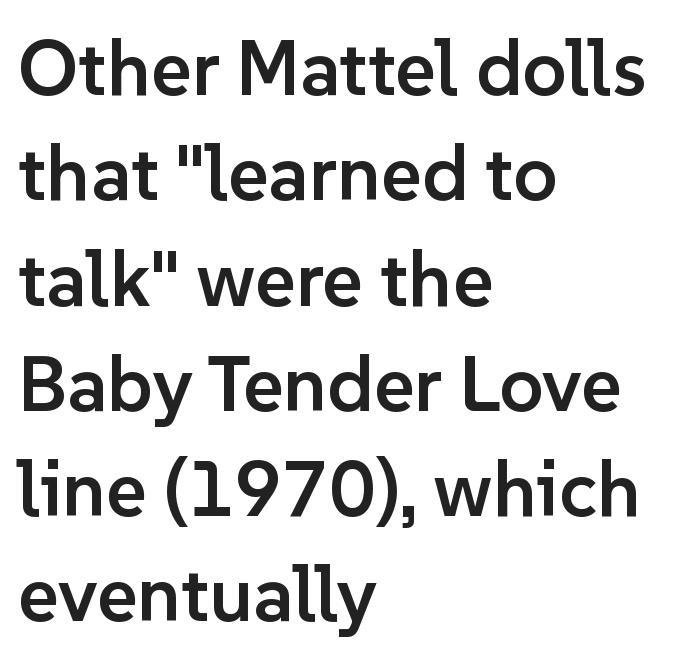
Q: Is the text bold? A: Semi-bold.
Q: Is the text italic (slanted)? A: No, it is upright.
Q: Is the typeface a serif or a sans-serif typeface? A: Sans-serif.
Q: Is the text underlined? A: No.
Q: How is the paragraph aligned? A: Left-aligned.
Q: Is the spacing between letters normal or unusually wide? A: Normal.
Q: Is the spacing between lines tight, normal or loose? A: Normal.
Q: Width (condensed, normal, or wide)? A: Normal.
Q: Stroke contrast? A: Low.
Q: x-height? A: Medium.
Q: Monospaced? A: No.
